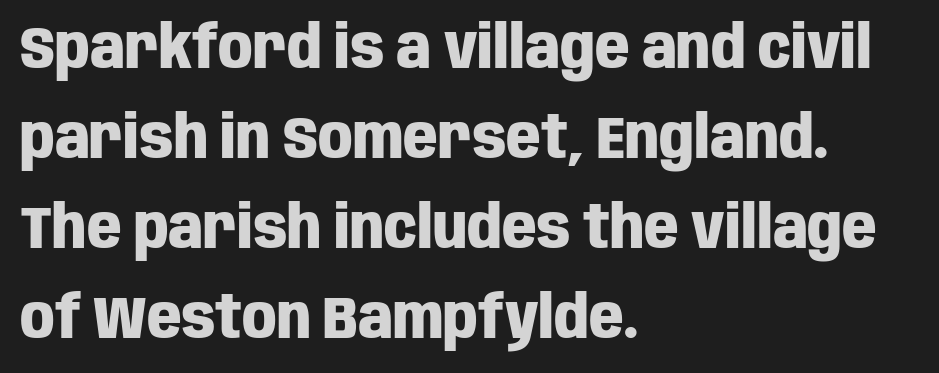
Q: Is the text bold? A: Yes.
Q: Is the text italic (slanted)? A: No, it is upright.
Q: Is the typeface a serif or a sans-serif typeface? A: Sans-serif.
Q: Is the text underlined? A: No.
Q: How is the paragraph aligned? A: Left-aligned.
Q: Is the spacing between letters normal or unusually wide? A: Normal.
Q: Is the spacing between lines tight, normal or loose? A: Normal.
Q: Width (condensed, normal, or wide)? A: Condensed.
Q: Stroke contrast? A: Low.
Q: x-height? A: Large.
Q: Monospaced? A: No.
